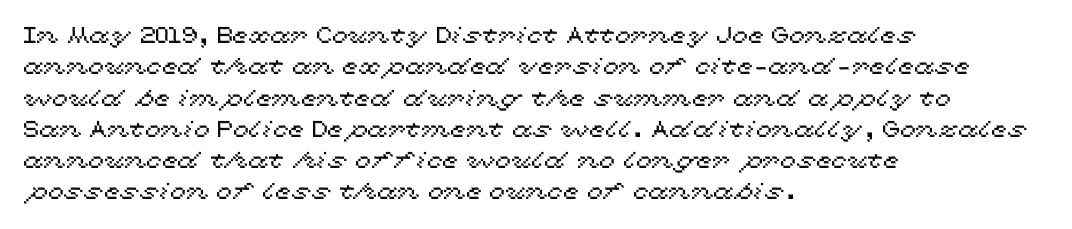
The image shows 23 px text type; set left-aligned, normal line spacing (1.36x), normal letter spacing, not underlined.
